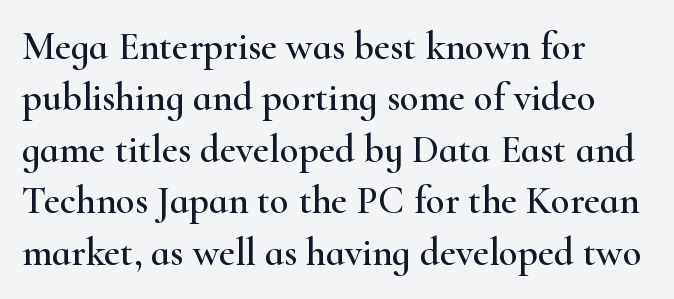
Compared with typical body copy, the letter spacing here is the same. Ordinary non-slanted type is in use. Clear beneath every line of the passage. Examine the stroke ends and you'll spot serifs. The passage is arranged the way most books set body copy — flush left.
